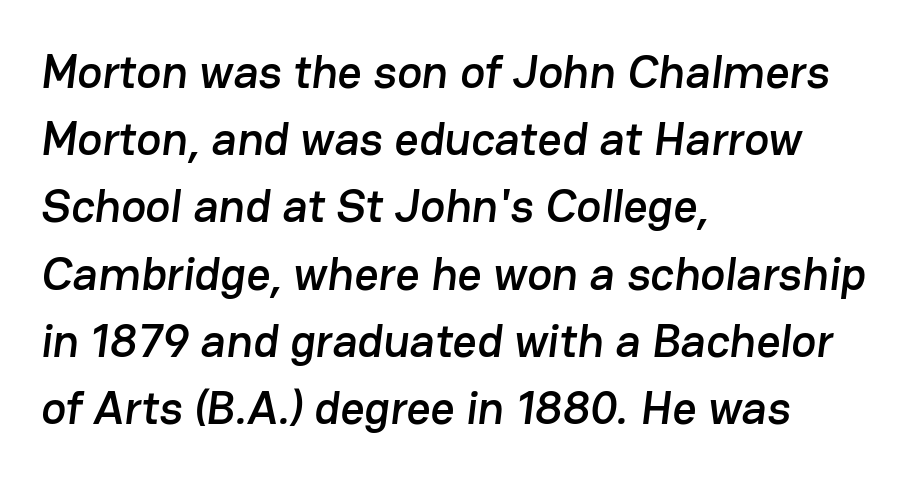
Successive baselines arrive at the customary interval. How are the letters spaced? Ordinarily, with no added tracking. Line beginnings align vertically; line endings do not. Here the designer chose a conventional face with non-uniform glyph widths. Unmarked baselines from the first word to the last.
